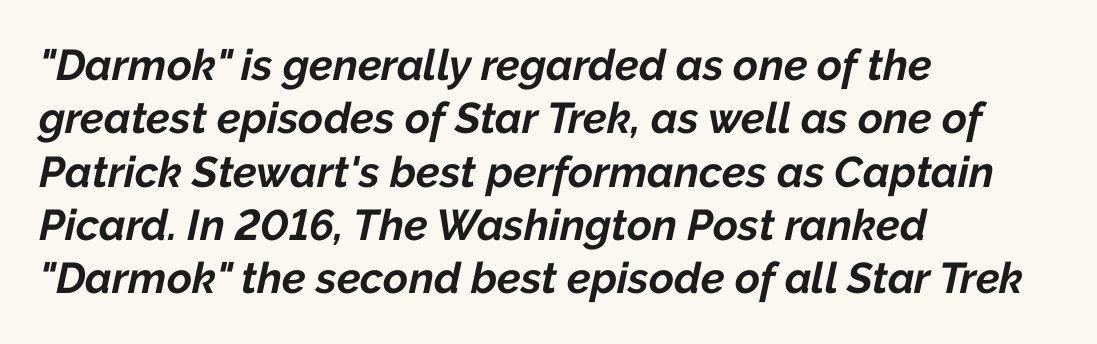
Glance below the letters and you will spot only blank space. Tracking here is standard; glyphs follow each other at the usual distance. Is this a fixed-width face? No — the glyphs have proportional, varying widths. Slant detected: the letters are inclined.
